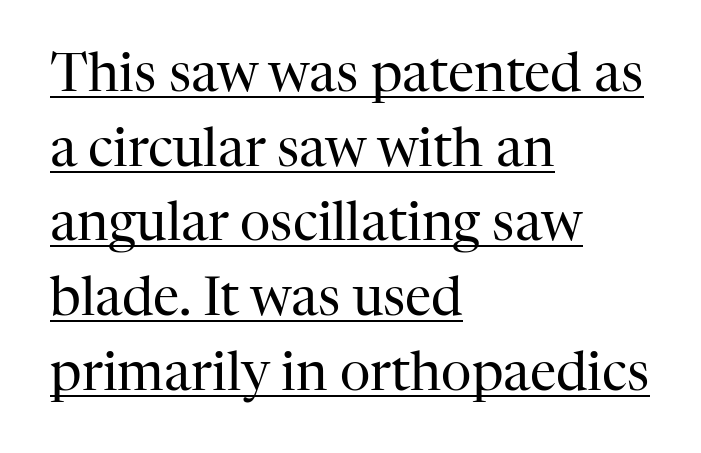
{"serif": "yes", "italic": "no", "bold": "no", "weight": "regular", "width": "normal", "stroke_contrast": "high", "x_height": "medium", "monospaced": "no", "underline": "yes", "align": "left", "line_spacing": "normal", "line_spacing_ratio": 1.41, "letter_spacing": "normal", "letter_spacing_em": 0.0, "glyph_px": 53}
